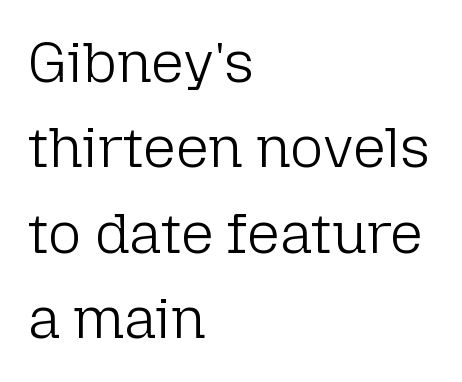
Letterform terminals end flat and unadorned throughout the passage. These lines were composed using upright roman letters. No letter is thick-stroked: the sample isn't bold. The letters advance in unequal steps, a hallmark of proportional type. This rendering features lettering with no underline. Regular leading.
